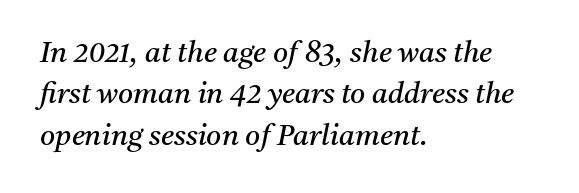
The image shows 29 px regular-weight serif type, italic (leaning right); set left-aligned, normal line spacing (1.43x), normal letter spacing, not underlined; medium stroke contrast and a medium x-height.
